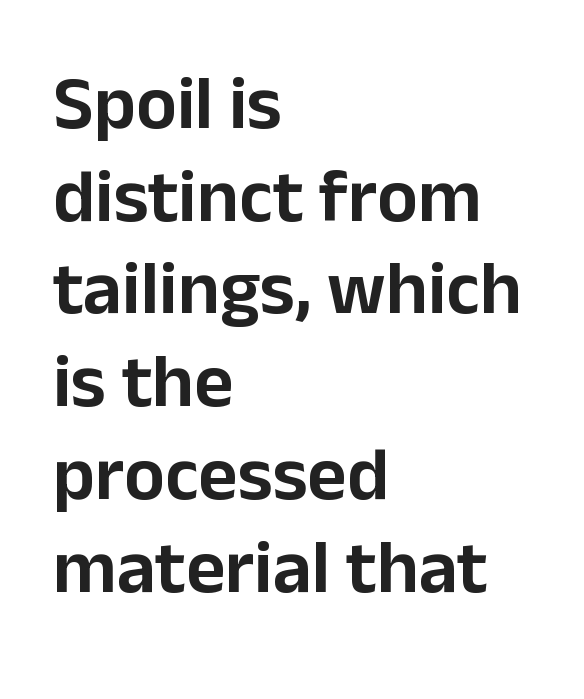
Q: Is the text italic (slanted)? A: No, it is upright.
Q: Is the typeface a serif or a sans-serif typeface? A: Sans-serif.
Q: Is the text underlined? A: No.
Q: How is the paragraph aligned? A: Left-aligned.
Q: Is the spacing between letters normal or unusually wide? A: Normal.
Q: Width (condensed, normal, or wide)? A: Normal.
Q: Stroke contrast? A: Low.
Q: x-height? A: Medium.
Q: Monospaced? A: No.
